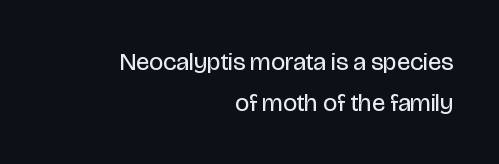
{"italic": "no", "bold": "no", "underline": "no", "align": "right", "line_spacing": "normal", "line_spacing_ratio": 1.64, "letter_spacing": "normal", "letter_spacing_em": 0.0, "glyph_px": 25}
